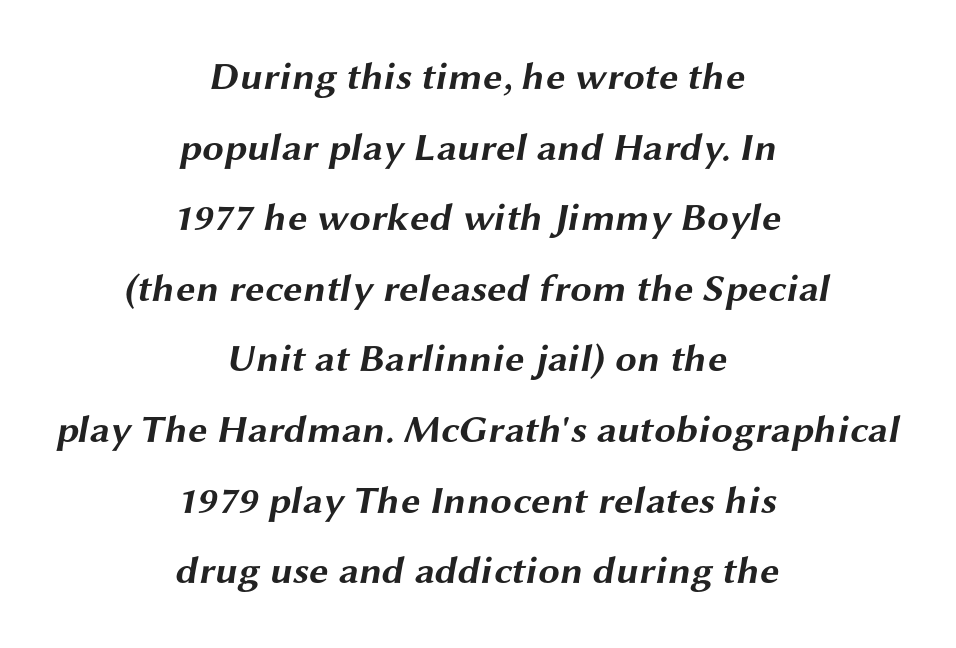
{"serif": "no", "bold": "yes", "weight": "bold", "width": "wide", "stroke_contrast": "medium", "x_height": "medium", "monospaced": "no", "underline": "no", "align": "center", "line_spacing_ratio": 1.81, "letter_spacing": "normal", "letter_spacing_em": 0.0, "glyph_px": 39}
